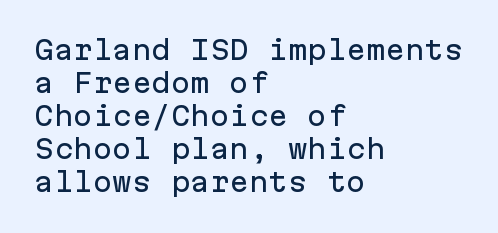
Q: Is the text italic (slanted)? A: No, it is upright.
Q: Is the text underlined? A: No.
Q: How is the paragraph aligned? A: Left-aligned.
Q: Is the spacing between letters normal or unusually wide? A: Normal.
Q: Is the spacing between lines tight, normal or loose? A: Normal.
